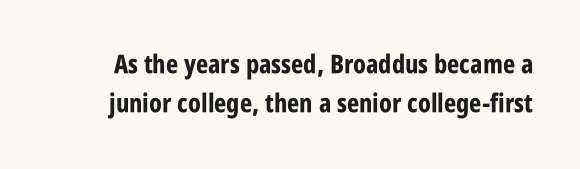
Q: Is the text bold? A: Yes.
Q: Is the text italic (slanted)? A: No, it is upright.
Q: Is the text underlined? A: No.
Q: Is the spacing between letters normal or unusually wide? A: Normal.
Q: Is the spacing between lines tight, normal or loose? A: Normal.
